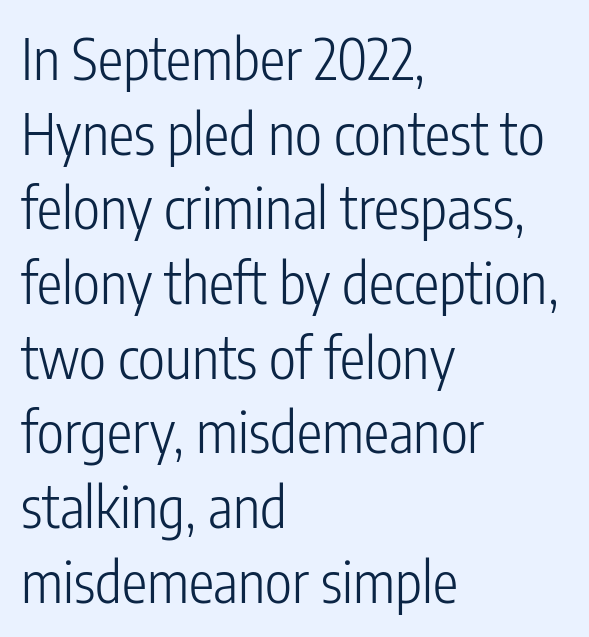
The image shows 57 px light, condensed sans-serif type, upright; set left-aligned, normal line spacing (1.31x), normal letter spacing, not underlined; low stroke contrast and a medium x-height.
